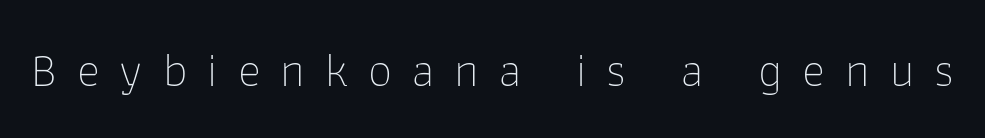
The image shows 49 px thin sans-serif type, upright; set unusually wide letter spacing (+0.41 em), not underlined; low stroke contrast and a medium x-height.
